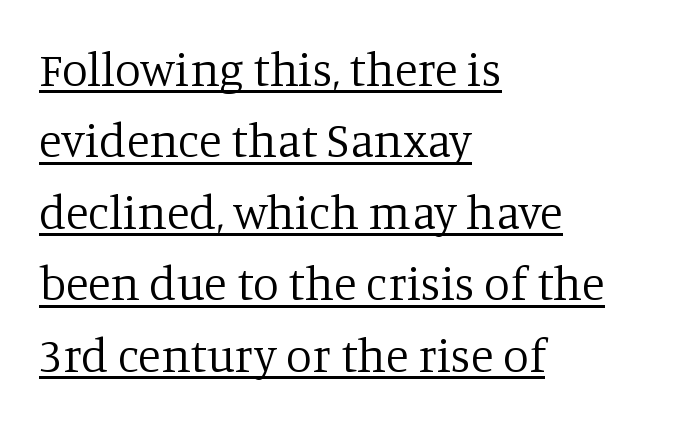
{"serif": "yes", "italic": "no", "bold": "no", "weight": "regular", "width": "normal", "stroke_contrast": "low", "x_height": "large", "monospaced": "no", "underline": "yes", "align": "left", "line_spacing": "normal", "line_spacing_ratio": 1.52, "letter_spacing": "normal", "letter_spacing_em": 0.0, "glyph_px": 47}
